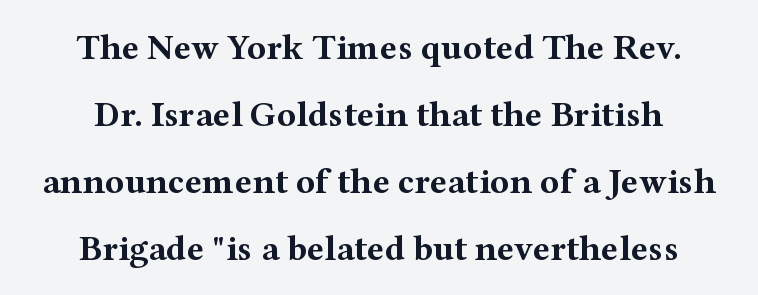
The image shows 36 px bold, wide serif type, upright; set centered, line spacing 1.86x, normal letter spacing, not underlined; medium stroke contrast and a medium x-height.
